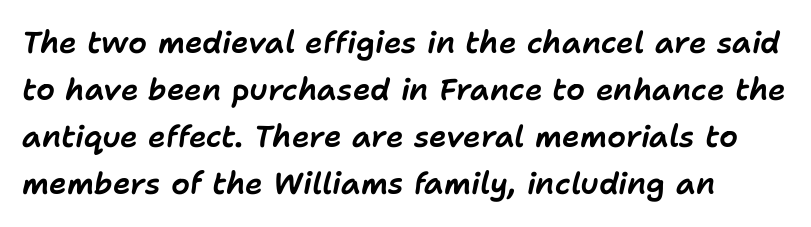
The image shows 30 px text type, italic (leaning right); set normal line spacing (1.57x), normal letter spacing, not underlined; low stroke contrast and a medium x-height.
